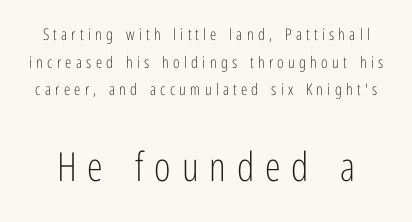
{"serif": "no", "italic": "no", "bold": "no", "weight": "light", "width": "condensed", "stroke_contrast": "low", "x_height": "medium", "monospaced": "no", "underline": "no", "line_spacing_ratio": 1.72, "letter_spacing": "wide", "letter_spacing_em": 0.27, "larger_block": "second", "size_ratio": 2.5, "glyph_px": 40}
